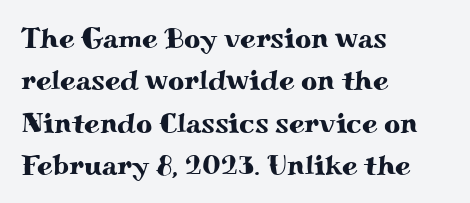
These lines are rendered in a variable-pitch font. These lines keep a tight, regular rhythm from letter to letter. The rendering uses a moderate line-height, typical for paragraphs. Check where the strokes stop: tiny serifs finish them off.
